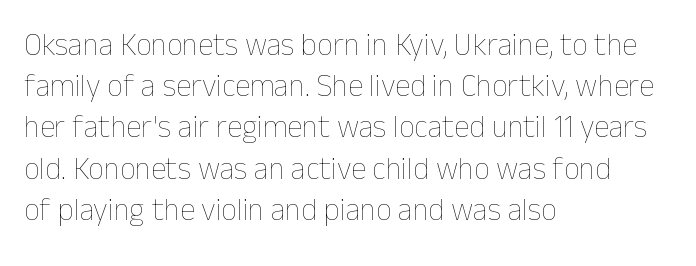
The image shows 31 px thin type, upright; set left-aligned, normal line spacing (1.33x), normal letter spacing, not underlined; low stroke contrast and a medium x-height.
